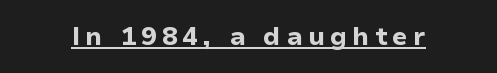
Q: Is the text bold? A: Yes.
Q: Is the text italic (slanted)? A: No, it is upright.
Q: Is the text underlined? A: Yes.
